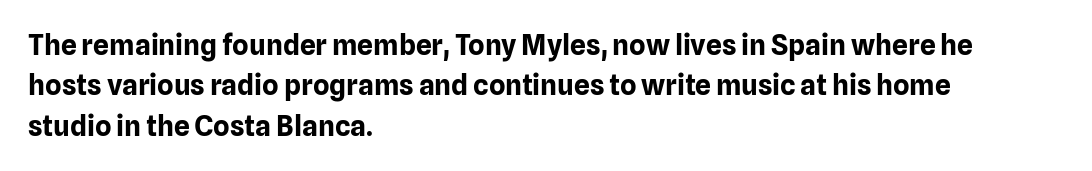
The image shows 28 px bold sans-serif type, upright; set left-aligned, normal line spacing (1.44x), normal letter spacing, not underlined; low stroke contrast and a medium x-height.
